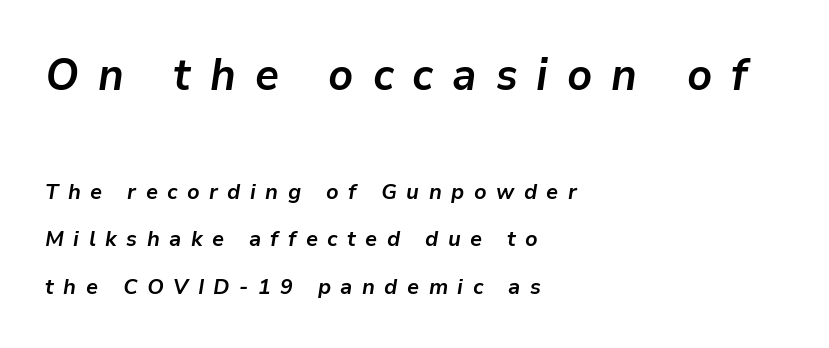
Q: Is the text bold? A: Yes.
Q: Is the text italic (slanted)? A: Yes, it leans right by about 9 degrees.
Q: Is the text underlined? A: No.
Q: How is the paragraph aligned? A: Left-aligned.
Q: Is the spacing between letters normal or unusually wide? A: Unusually wide.
Q: Is the spacing between lines tight, normal or loose? A: Loose.
Q: Which block of text is set in a larger size, the first (top) or the second (bottom)? A: The first (top) one.
Q: Width (condensed, normal, or wide)? A: Normal.
Q: Stroke contrast? A: Low.
Q: x-height? A: Medium.
Q: Monospaced? A: No.
